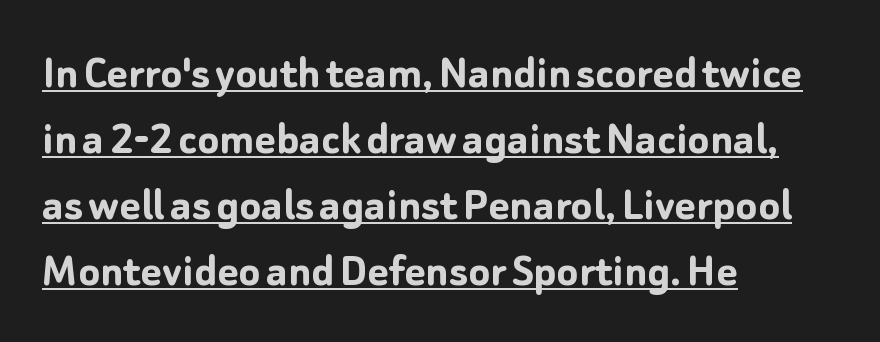
The letters carry no serifs — their stems end cleanly without finishing strokes. Ordinary non-slanted type is in use. The paragraph shown leans on its left margin. The letters are bold, with thick, heavy strokes. The line texture is even and compact thanks to regular tracking.
